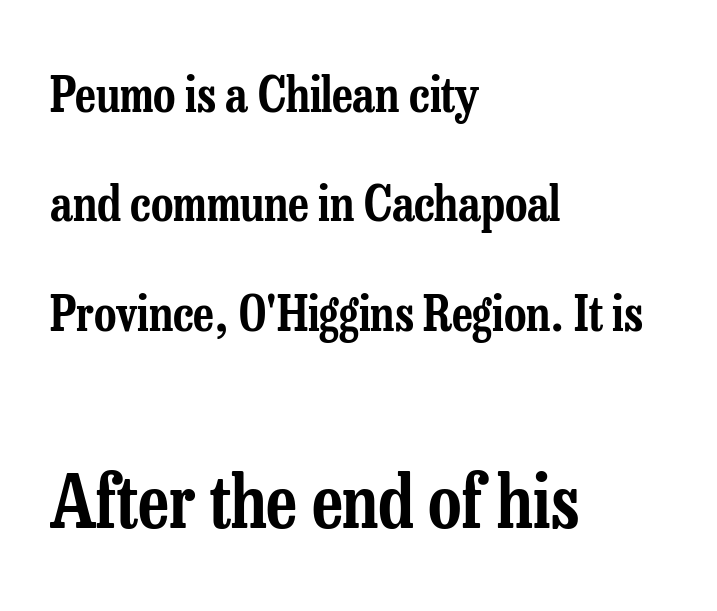
The image shows 73 px condensed serif type, upright; set left-aligned, loose line spacing (2.23x), normal letter spacing, not underlined; the second (bottom) block is 1.49x larger; low stroke contrast and a medium x-height.
